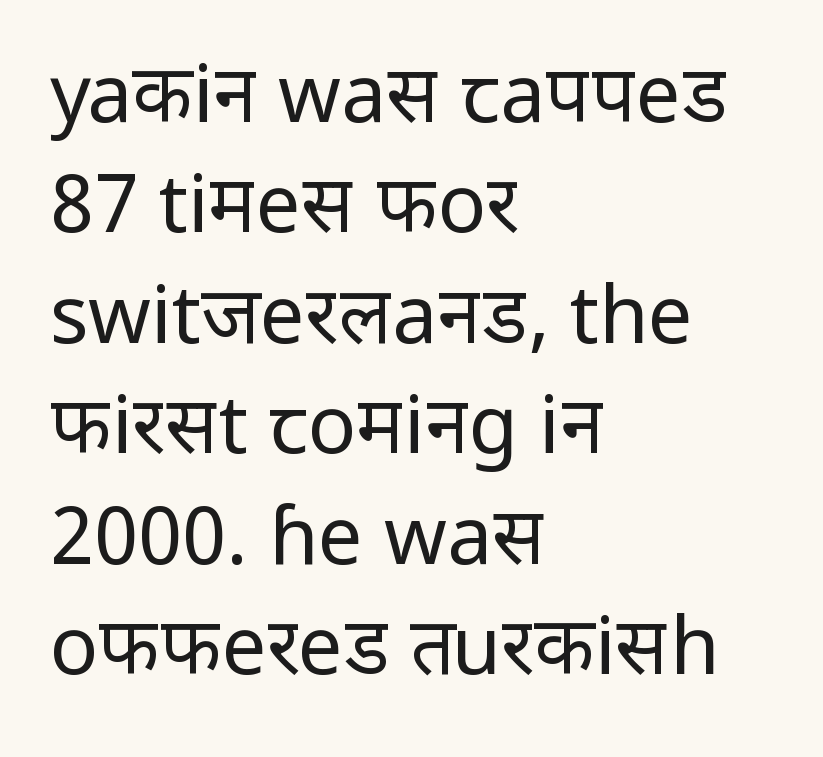
Are there feet on the stems? There aren't — it's a sans. The specimen reads as upright at a glance. Inter-character spacing is left at the font's built-in metrics. Only glyphs here, with clear space below each row.
